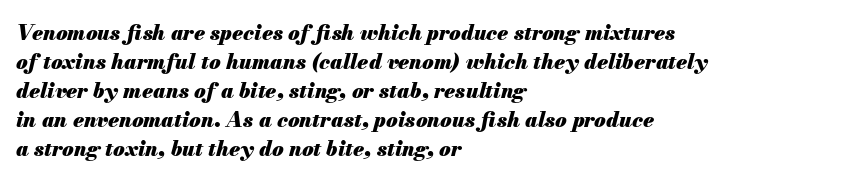
{"italic": "yes", "lean": "right", "slant_degrees": 13, "bold": "yes", "underline": "no", "align": "left", "line_spacing": "normal", "line_spacing_ratio": 1.38, "letter_spacing": "normal", "letter_spacing_em": 0.0, "glyph_px": 21}
